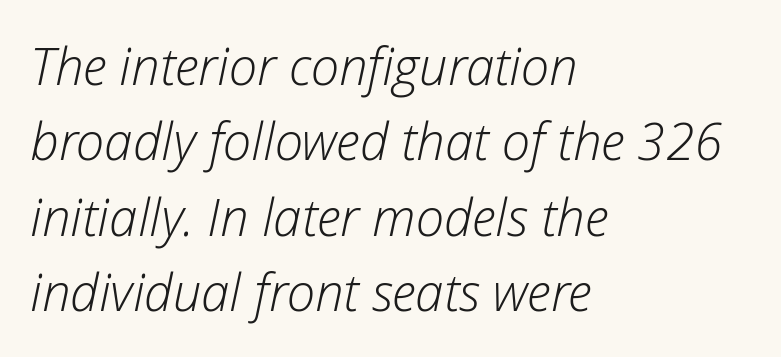
A classic flush-left, rag-right setting is used for this passage. The words here are not underlined. Normally led — the rows are evenly, conventionally spaced. This sample uses plain, unmodified letter spacing. The strokes carry an ordinary text weight at most.
